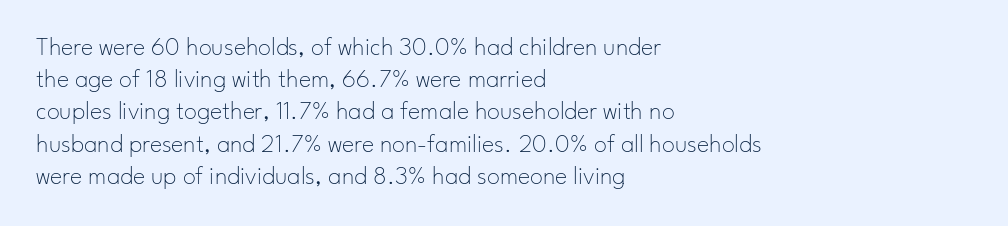
{"italic": "no", "bold": "no", "underline": "no", "align": "left", "line_spacing_ratio": 1.24, "letter_spacing": "normal", "letter_spacing_em": 0.0, "glyph_px": 26}
